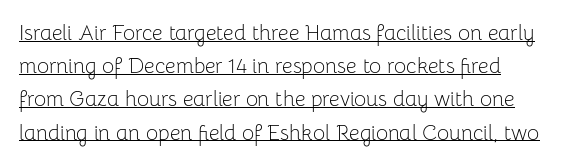
Q: Is the text bold? A: No.
Q: Is the text italic (slanted)? A: No, it is upright.
Q: Is the text underlined? A: Yes.
Q: Is the spacing between letters normal or unusually wide? A: Normal.
Q: Is the spacing between lines tight, normal or loose? A: Normal.
